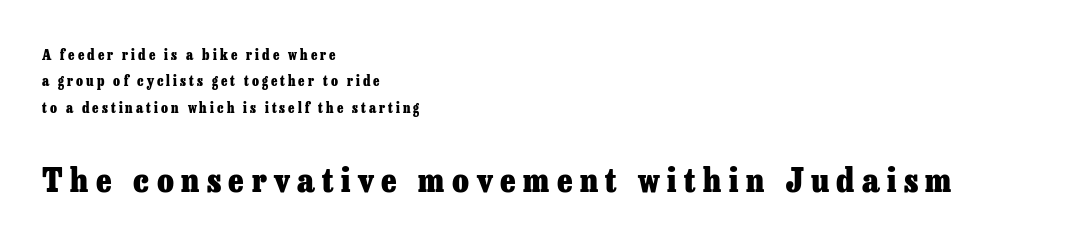
Words appear elongated and porous because spacing is wide. The specimen omits any rule beneath the text block's lines. A typesetter would mark this as roman, not italic. Size contrast runs from small at the top to large at the bottom. Horizontally, the lines are justified to the leading edge only. The font is running at its bold setting.
